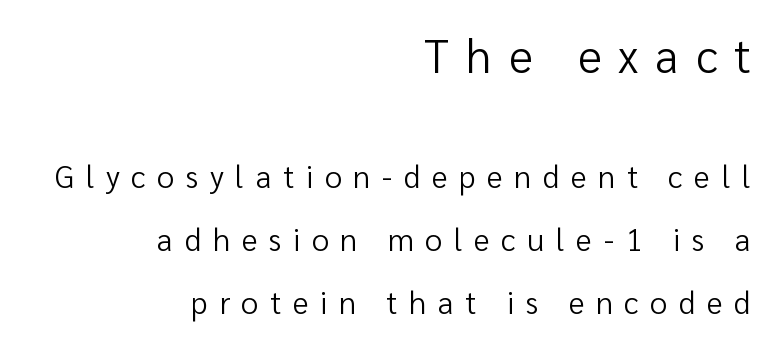
The image shows 46 px regular-weight sans-serif type, upright; set right-aligned, loose line spacing (2.04x), unusually wide letter spacing (+0.37 em), not underlined; the first (top) block is 1.48x larger; low stroke contrast and a medium x-height.
